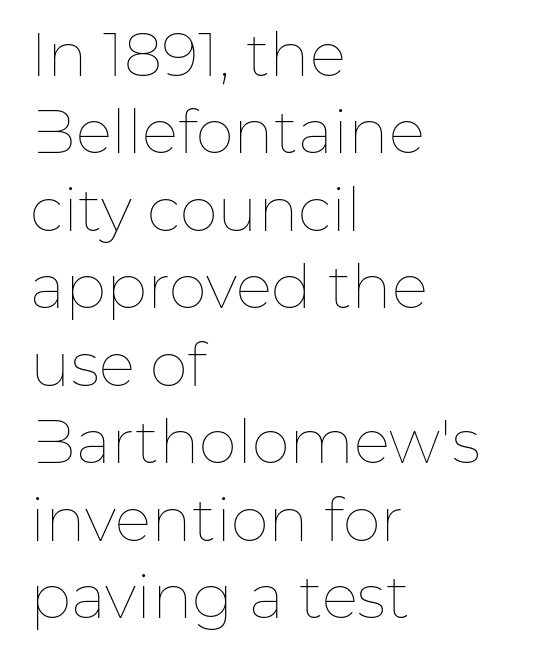
The rendering uses natural spacing where letterforms have individual widths. The lettering stays uniformly vertical, giving the passage a roman look. Reading down the column, the eye jumps a familiar distance to each next line. If you drew a ruler down the left edge, every line would touch it. Summary of weight: not heavy and not bold. Has an underline been added? It has not.
